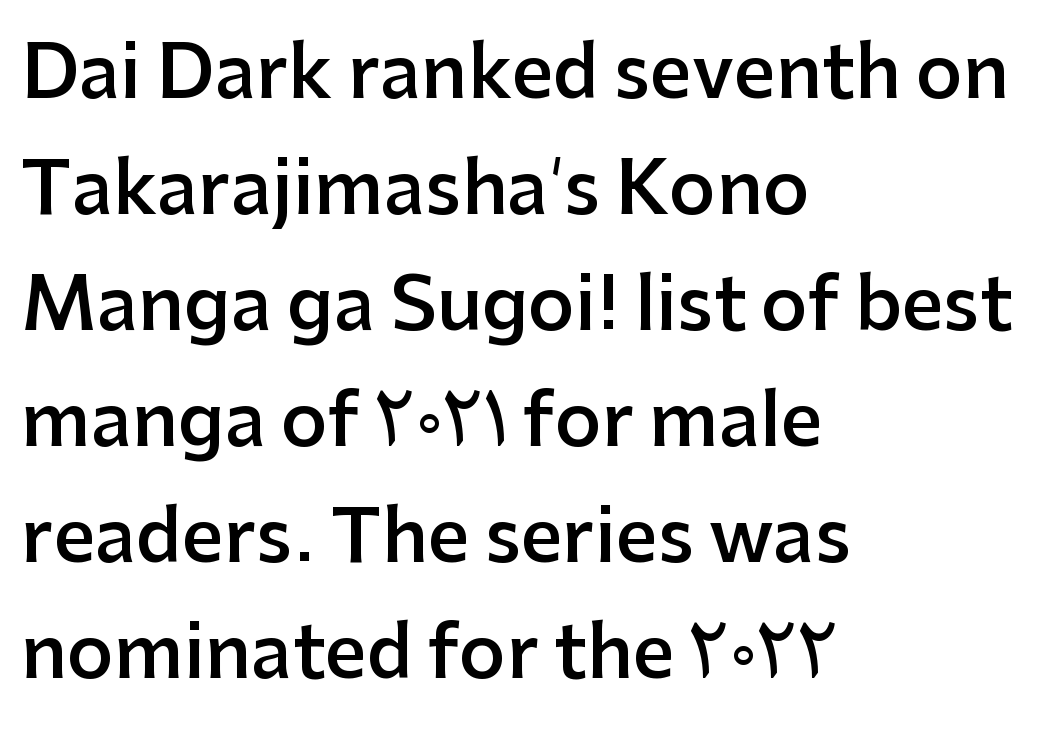
{"serif": "no", "italic": "no", "bold": "semi", "weight": "semibold", "width": "normal", "stroke_contrast": "low", "x_height": "medium", "monospaced": "no", "underline": "no", "align": "left", "line_spacing": "normal", "line_spacing_ratio": 1.59, "letter_spacing": "normal", "letter_spacing_em": 0.0, "glyph_px": 73}
